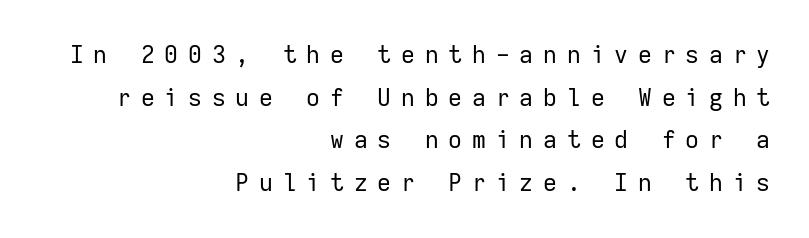
{"italic": "no", "bold": "no", "underline": "no", "align": "right", "line_spacing_ratio": 1.78, "letter_spacing": "wide", "letter_spacing_em": 0.41, "glyph_px": 24}
